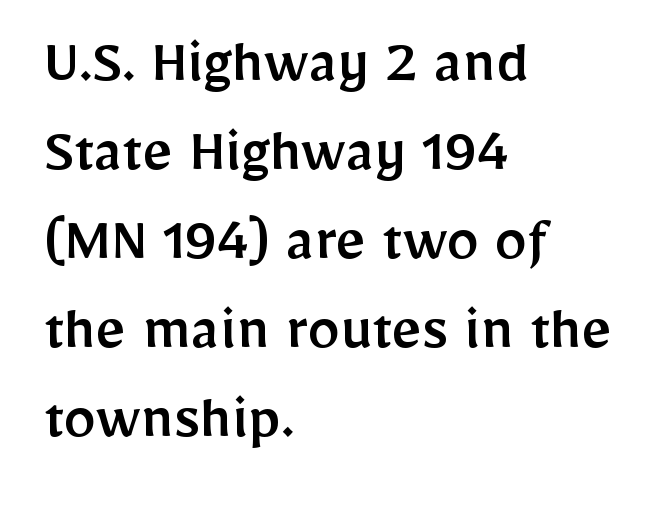
A typesetter would call this leading conventional body-copy spacing. The letters stand upright; this is a roman face. A classic flush-left, rag-right setting is used for this passage. The passage shown is not underscored anywhere. To sum up the face: it is a sans, with no serifs.
